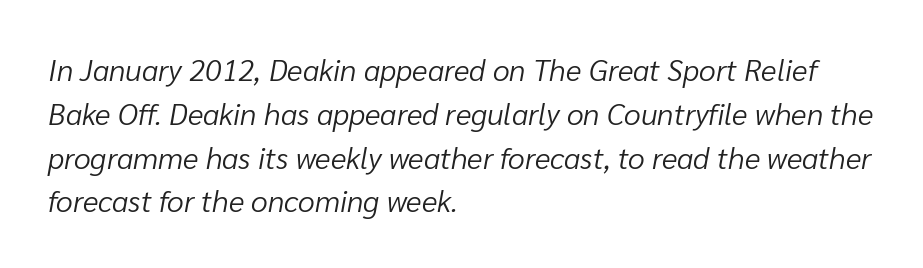
Interline gaps are of average width in this sample. Clear beneath every line of the passage. Observe the ordinary spacing: letters are neighbours, not strangers. Caption: face not bold, strokes unweighted.
